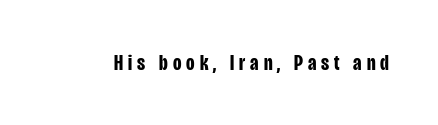
The image shows 22 px bold type, upright; set unusually wide letter spacing (+0.23 em), not underlined.
